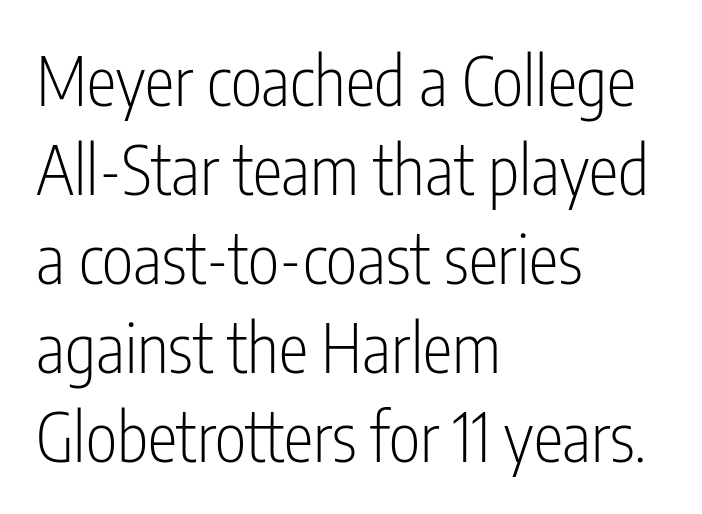
Q: Is the text bold? A: No.
Q: Is the text italic (slanted)? A: No, it is upright.
Q: Is the typeface a serif or a sans-serif typeface? A: Sans-serif.
Q: Is the text underlined? A: No.
Q: How is the paragraph aligned? A: Left-aligned.
Q: Is the spacing between letters normal or unusually wide? A: Normal.
Q: Is the spacing between lines tight, normal or loose? A: Normal.
Q: Width (condensed, normal, or wide)? A: Condensed.
Q: Stroke contrast? A: Low.
Q: x-height? A: Medium.
Q: Monospaced? A: No.
